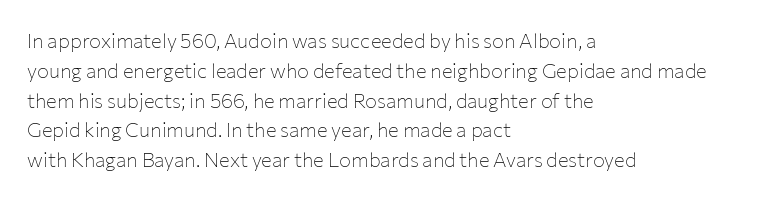
{"italic": "no", "bold": "no", "underline": "no", "align": "left", "line_spacing": "normal", "line_spacing_ratio": 1.49, "letter_spacing": "normal", "letter_spacing_em": 0.0, "glyph_px": 20}
